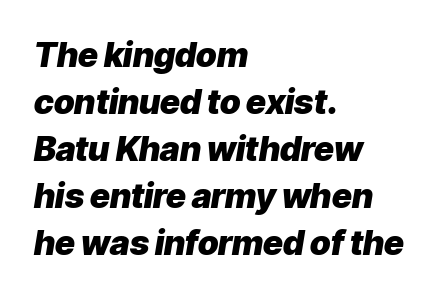
{"italic": "yes", "lean": "right", "slant_degrees": 9, "bold": "yes", "weight": "heavy", "width": "normal", "stroke_contrast": "low", "x_height": "medium", "monospaced": "no", "underline": "no", "align": "left", "line_spacing": "normal", "line_spacing_ratio": 1.38, "letter_spacing": "normal", "letter_spacing_em": 0.0, "glyph_px": 34}
